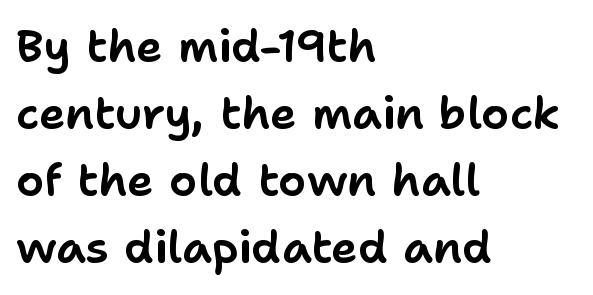
Underline: absent. A typesetter would label this face a sans. Layout note: lines flush left. Note the varied advance widths — an 'i' is clearly narrower than an 'm'. Vertically, the passage feels balanced, rows spaced as you'd expect.
